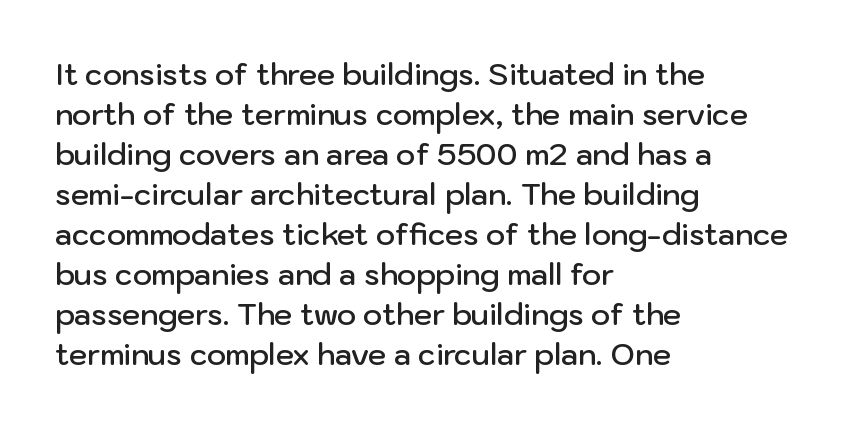
{"serif": "no", "italic": "no", "bold": "semi", "weight": "semibold", "width": "normal", "stroke_contrast": "low", "x_height": "medium", "monospaced": "no", "underline": "no", "align": "left", "line_spacing": "normal", "line_spacing_ratio": 1.38, "letter_spacing": "normal", "letter_spacing_em": 0.0, "glyph_px": 29}
